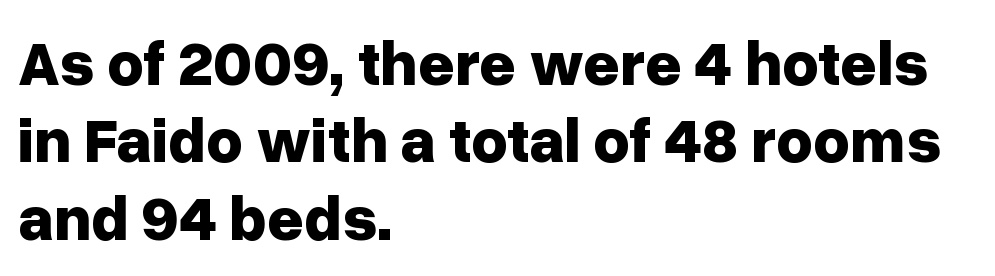
{"serif": "no", "italic": "no", "bold": "yes", "weight": "bold", "width": "normal", "stroke_contrast": "low", "x_height": "medium", "monospaced": "no", "underline": "no", "align": "left", "line_spacing_ratio": 1.23, "letter_spacing": "normal", "letter_spacing_em": 0.0, "glyph_px": 63}
